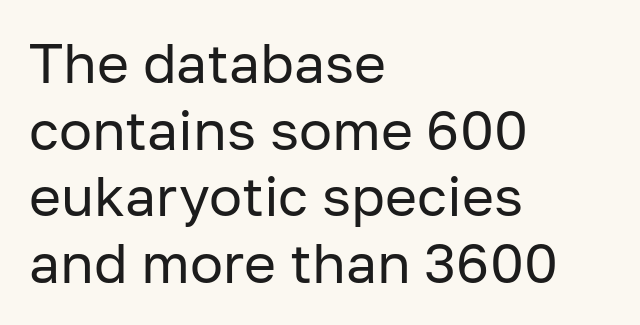
Unlike a traditional serif, this face leaves its strokes unadorned. Standard letterfit; no display-style spreading of the glyphs. These lines stack with their left ends in a neat column. Do the characters align in a grid? No, the font is proportional.
